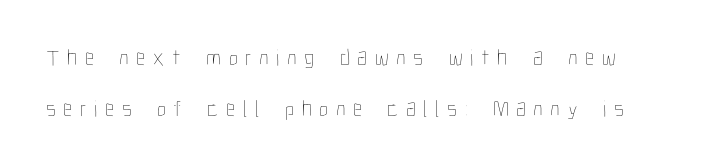
The image shows 23 px text type, upright; set loose line spacing (2.22x), unusually wide letter spacing (+0.33 em), not underlined.
